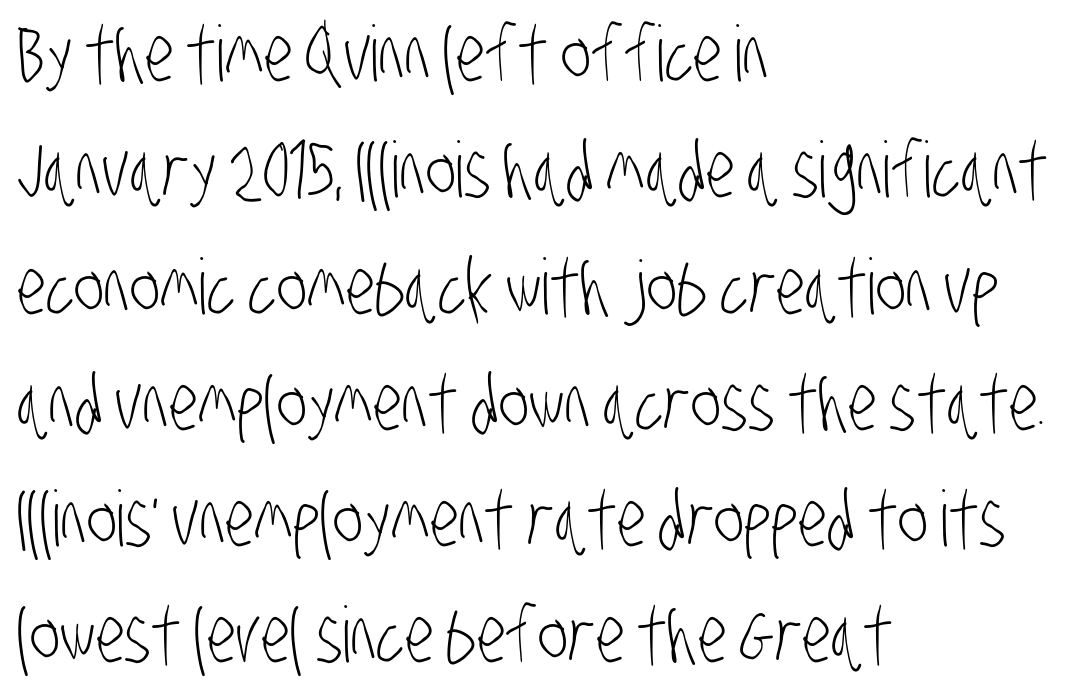
Nobody touched the tracking dial on this one. A clean baseline with only descenders dipping below it. Leading: standard. No feet cap the strokes, marking this as sans-serif type. Weight class: somewhere from thin through regular.
